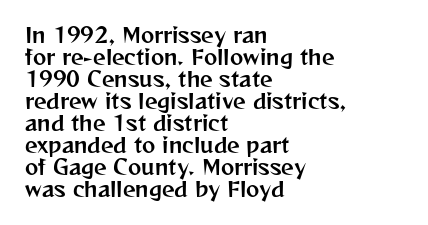
Q: Is the text italic (slanted)? A: No, it is upright.
Q: Is the text underlined? A: No.
Q: How is the paragraph aligned? A: Left-aligned.
Q: Is the spacing between letters normal or unusually wide? A: Normal.
Q: Is the spacing between lines tight, normal or loose? A: Tight.
